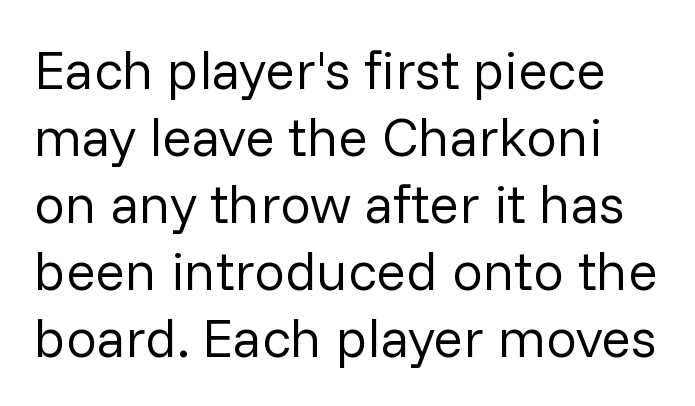
{"serif": "no", "italic": "no", "bold": "no", "weight": "regular", "width": "normal", "stroke_contrast": "low", "x_height": "medium", "monospaced": "no", "underline": "no", "line_spacing_ratio": 1.22, "letter_spacing": "normal", "letter_spacing_em": 0.0, "glyph_px": 55}
